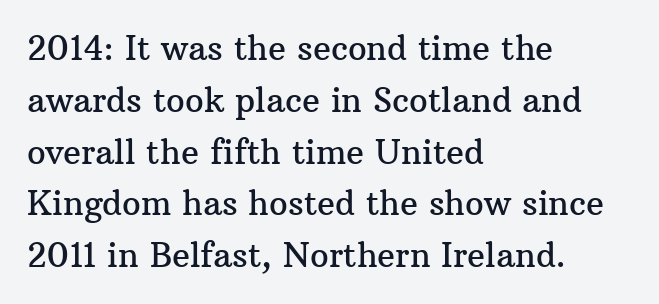
{"serif": "yes", "italic": "no", "width": "normal", "stroke_contrast": "medium", "x_height": "medium", "monospaced": "no", "underline": "no", "align": "left", "line_spacing": "normal", "line_spacing_ratio": 1.57, "letter_spacing": "normal", "letter_spacing_em": 0.0, "glyph_px": 33}
